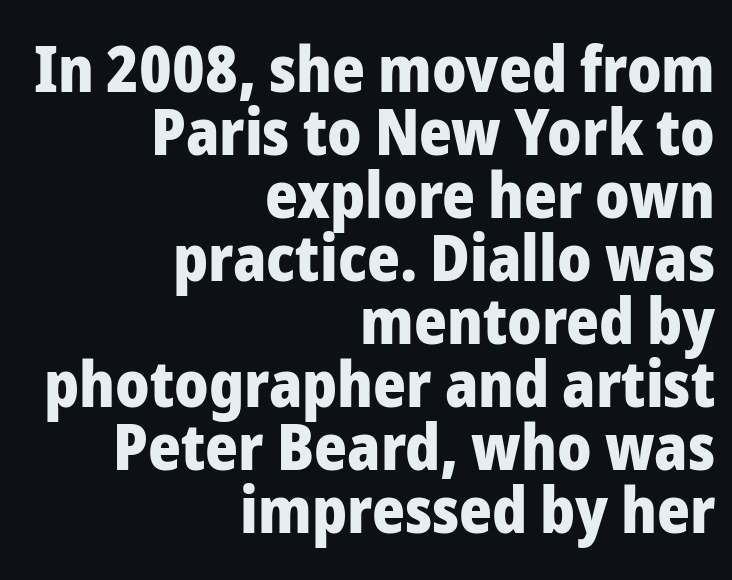
Q: Is the text bold? A: Yes.
Q: Is the text italic (slanted)? A: No, it is upright.
Q: Is the typeface a serif or a sans-serif typeface? A: Sans-serif.
Q: Is the text underlined? A: No.
Q: How is the paragraph aligned? A: Right-aligned.
Q: Is the spacing between letters normal or unusually wide? A: Normal.
Q: Is the spacing between lines tight, normal or loose? A: Tight.
Q: Width (condensed, normal, or wide)? A: Normal.
Q: Stroke contrast? A: Low.
Q: x-height? A: Medium.
Q: Monospaced? A: No.
